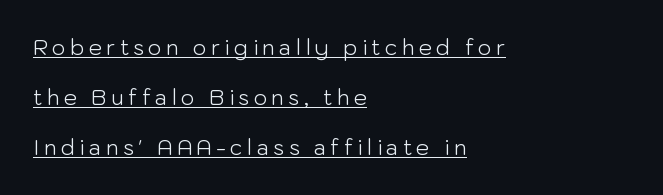
The lines are spread far apart with generous leading. The rendering anchors every line to the left-hand side. The letters are spread apart with noticeably loose tracking. This rendering features underlined lettering. No chunkiness to these letters — they're not bold. A typesetter would mark this as roman, not italic.
